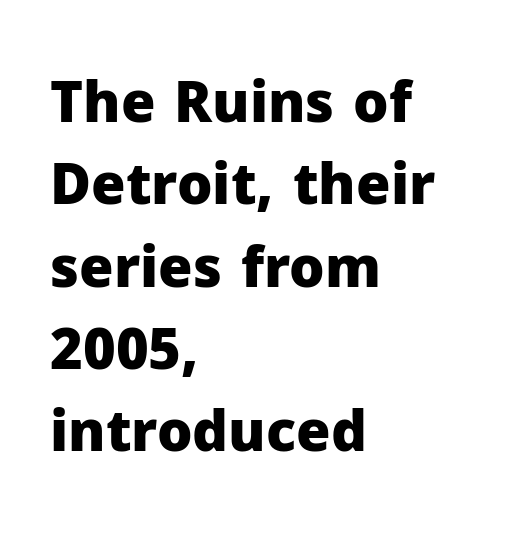
The image shows 56 px heavy sans-serif type, upright; set left-aligned, normal line spacing (1.47x), normal letter spacing, not underlined; low stroke contrast and a medium x-height.
